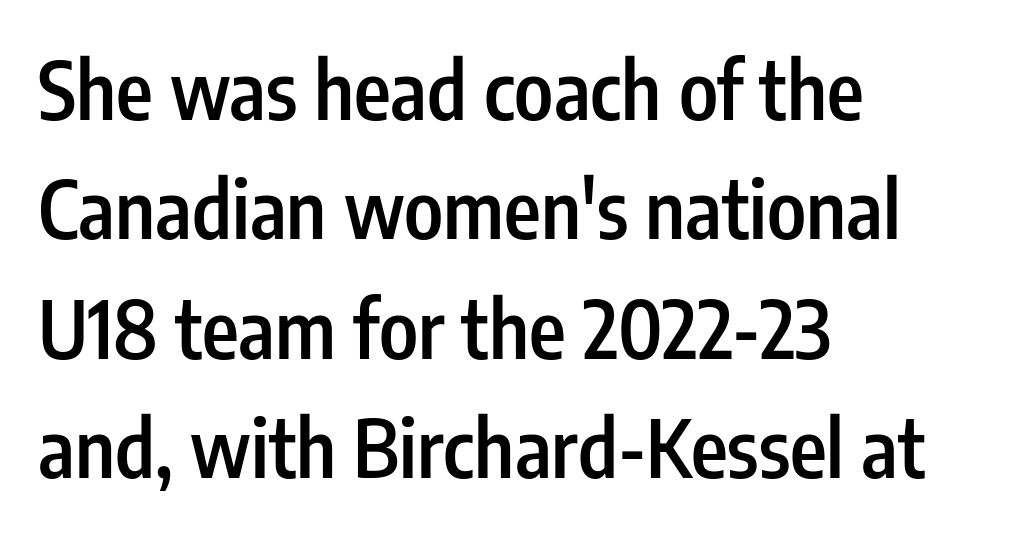
The image shows 79 px semibold, condensed sans-serif type, upright; set left-aligned, normal line spacing (1.51x), normal letter spacing, not underlined; low stroke contrast and a medium x-height.
